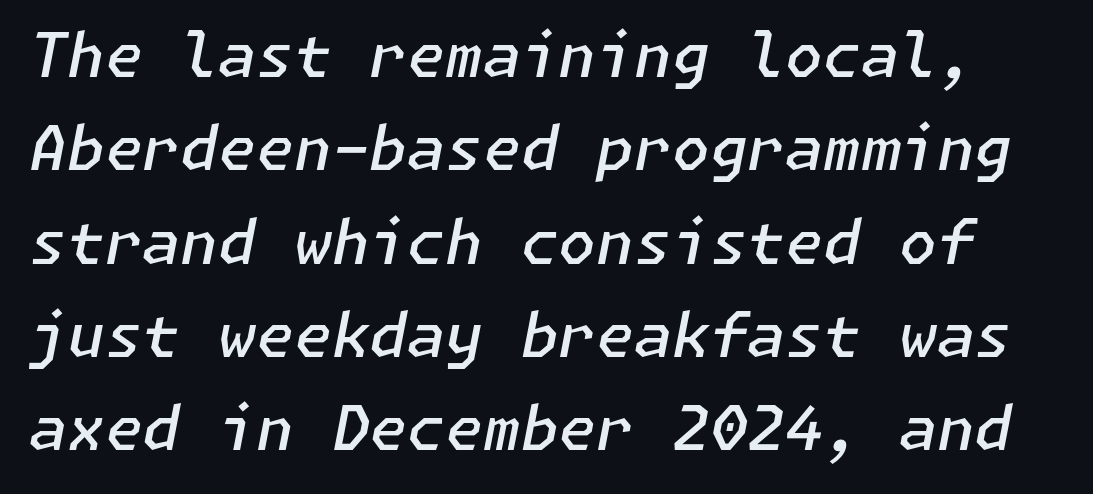
Summary of vertical rhythm: regular, with standard interline spacing. Bare-footed words on every line. This sample uses an oblique cut, with every glyph tilted off the vertical. A semibold gives these letters moderate extra thickness, short of bold.
